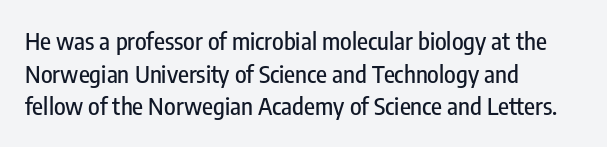
Q: Is the text italic (slanted)? A: No, it is upright.
Q: Is the text underlined? A: No.
Q: How is the paragraph aligned? A: Left-aligned.
Q: Is the spacing between letters normal or unusually wide? A: Normal.
Q: Is the spacing between lines tight, normal or loose? A: Normal.
